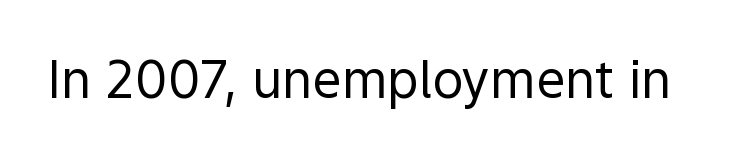
The image shows 52 px regular-weight sans-serif type, upright; set normal letter spacing, not underlined; a medium x-height.
